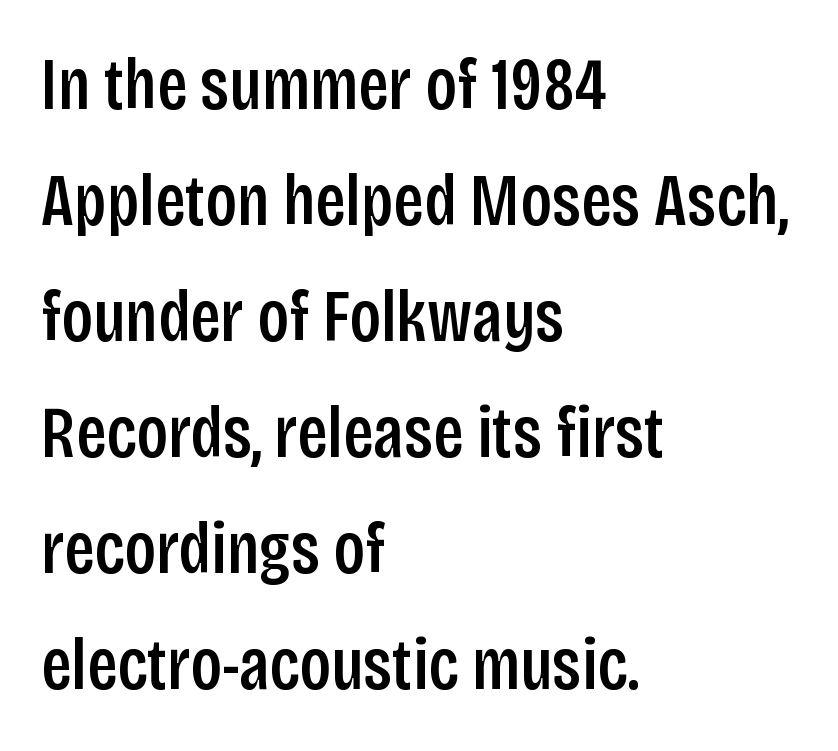
Q: Is the text italic (slanted)? A: No, it is upright.
Q: Is the typeface a serif or a sans-serif typeface? A: Sans-serif.
Q: Is the text underlined? A: No.
Q: How is the paragraph aligned? A: Left-aligned.
Q: Is the spacing between letters normal or unusually wide? A: Normal.
Q: Is the spacing between lines tight, normal or loose? A: Normal.
Q: Width (condensed, normal, or wide)? A: Condensed.
Q: Stroke contrast? A: Low.
Q: x-height? A: Large.
Q: Monospaced? A: No.
